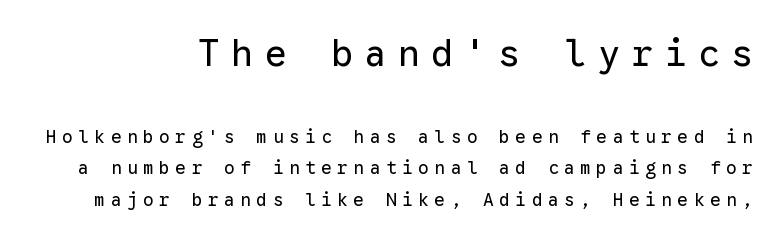
Q: Is the text bold? A: No.
Q: Is the text italic (slanted)? A: No, it is upright.
Q: Is the typeface a serif or a sans-serif typeface? A: Sans-serif.
Q: Is the text underlined? A: No.
Q: Is the spacing between letters normal or unusually wide? A: Unusually wide.
Q: Which block of text is set in a larger size, the first (top) or the second (bottom)? A: The first (top) one.
Q: Width (condensed, normal, or wide)? A: Normal.
Q: Stroke contrast? A: Low.
Q: x-height? A: Medium.
Q: Monospaced? A: Yes.
